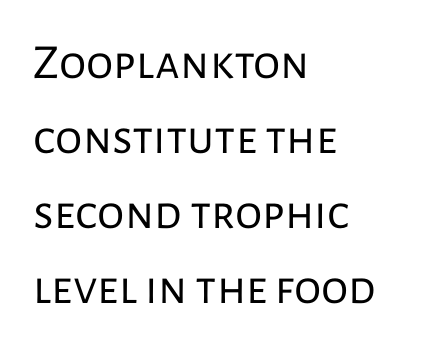
Q: Is the text bold? A: No.
Q: Is the text italic (slanted)? A: No, it is upright.
Q: Is the typeface a serif or a sans-serif typeface? A: Sans-serif.
Q: Is the text underlined? A: No.
Q: How is the paragraph aligned? A: Left-aligned.
Q: Is the spacing between letters normal or unusually wide? A: Normal.
Q: Is the spacing between lines tight, normal or loose? A: Normal.
Q: Width (condensed, normal, or wide)? A: Normal.
Q: Stroke contrast? A: Low.
Q: x-height? A: Medium.
Q: Monospaced? A: No.
